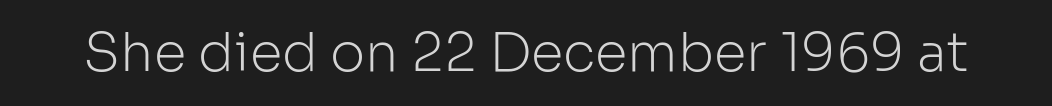
The image shows 53 px light sans-serif type, upright; set normal letter spacing, not underlined; low stroke contrast and a medium x-height.
